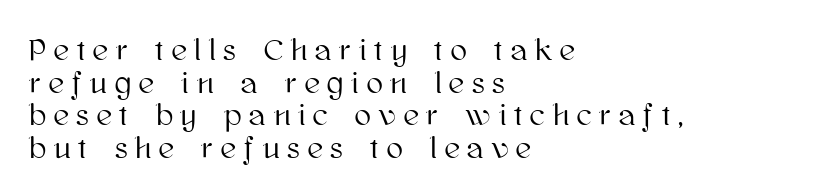
The image shows 30 px text type, upright; set left-aligned, tight line spacing (1.09x), unusually wide letter spacing (+0.27 em), not underlined; high stroke contrast and a medium x-height.
